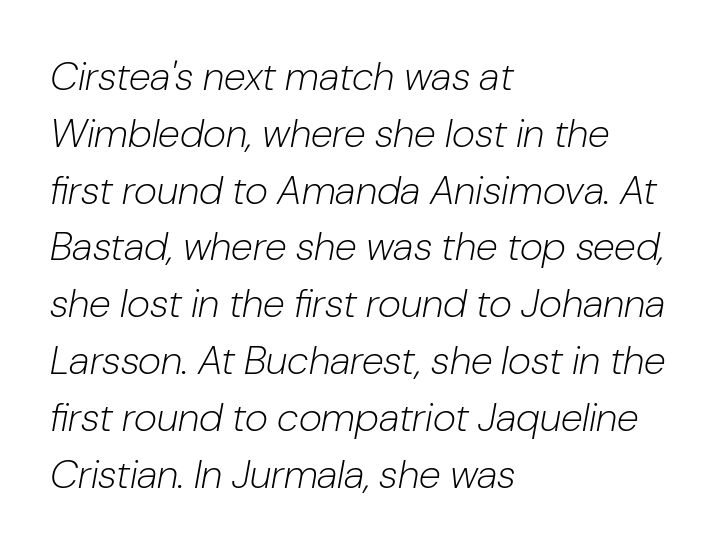
The image shows 40 px light type, italic (leaning right); set left-aligned, normal line spacing (1.42x), normal letter spacing, not underlined; low stroke contrast and a medium x-height.
